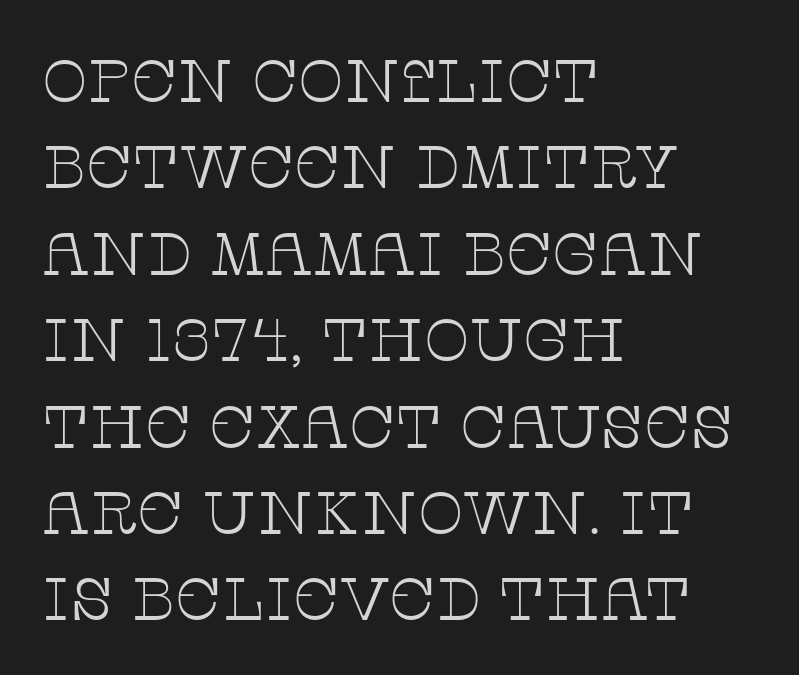
Weight: in the light-to-regular range. Summary of vertical rhythm: regular, with standard interline spacing. The type family on display is of the serif kind. No extra tracking has been applied to these lines. A roman cut, with each character standing at attention. The passage shown is not underscored anywhere.
